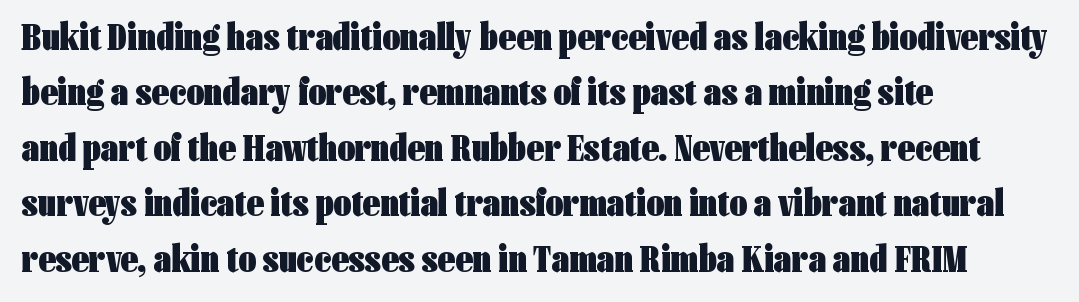
Q: Is the text bold? A: Yes.
Q: Is the text italic (slanted)? A: No, it is upright.
Q: Is the typeface a serif or a sans-serif typeface? A: Sans-serif.
Q: Is the text underlined? A: No.
Q: How is the paragraph aligned? A: Left-aligned.
Q: Is the spacing between letters normal or unusually wide? A: Normal.
Q: Is the spacing between lines tight, normal or loose? A: Normal.
Q: Width (condensed, normal, or wide)? A: Condensed.
Q: Stroke contrast? A: Low.
Q: x-height? A: Medium.
Q: Monospaced? A: No.
